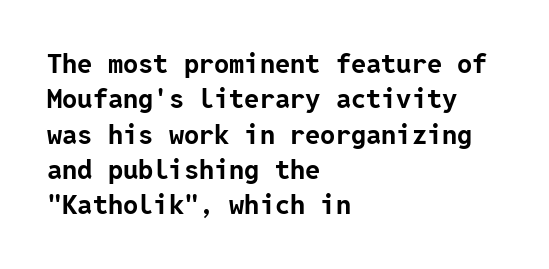
The image shows 27 px bold type, upright; set left-aligned, normal line spacing (1.31x), normal letter spacing, not underlined.
